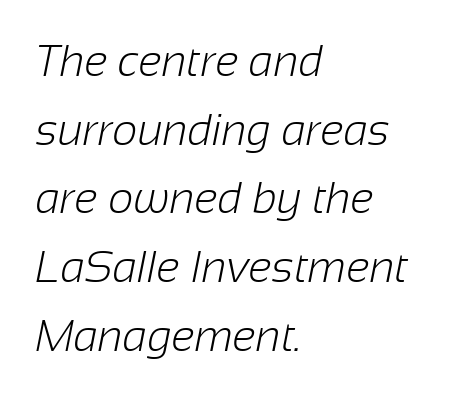
The image shows 44 px light sans-serif type; set left-aligned, normal line spacing (1.56x), normal letter spacing, not underlined; low stroke contrast and a medium x-height.
